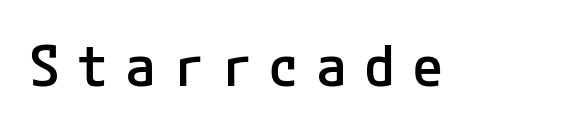
The image shows 57 px semibold sans-serif type, upright; set unusually wide letter spacing (+0.29 em), not underlined; low stroke contrast and a medium x-height.
